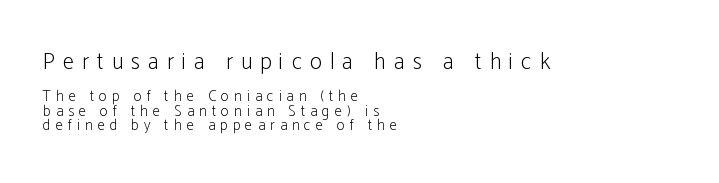
The image shows 23 px text type, upright; set left-aligned, tight line spacing (0.98x), unusually wide letter spacing (+0.34 em), not underlined; the first (top) block is 1.53x larger.
